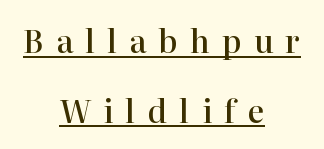
The image shows 31 px semibold serif type, upright; set centered, loose line spacing (2.25x), unusually wide letter spacing (+0.39 em), underlined; high stroke contrast and a medium x-height.
